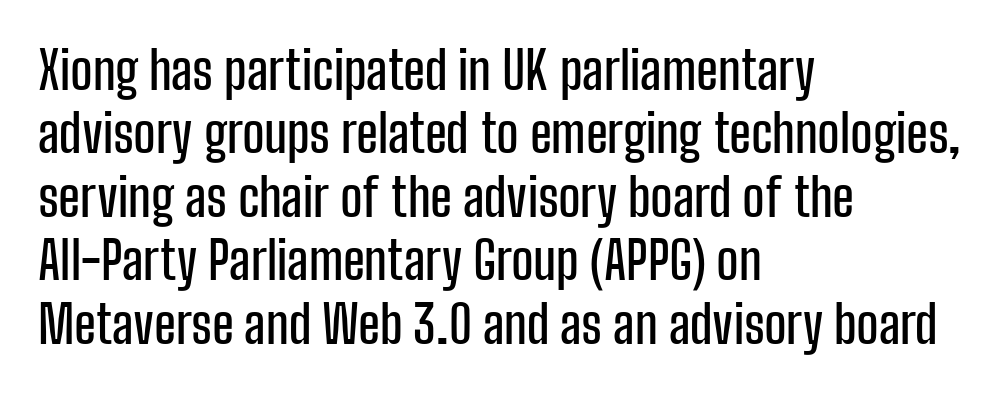
Q: Is the text italic (slanted)? A: No, it is upright.
Q: Is the typeface a serif or a sans-serif typeface? A: Sans-serif.
Q: Is the text underlined? A: No.
Q: How is the paragraph aligned? A: Left-aligned.
Q: Is the spacing between letters normal or unusually wide? A: Normal.
Q: Width (condensed, normal, or wide)? A: Condensed.
Q: Stroke contrast? A: Low.
Q: x-height? A: Medium.
Q: Monospaced? A: No.
